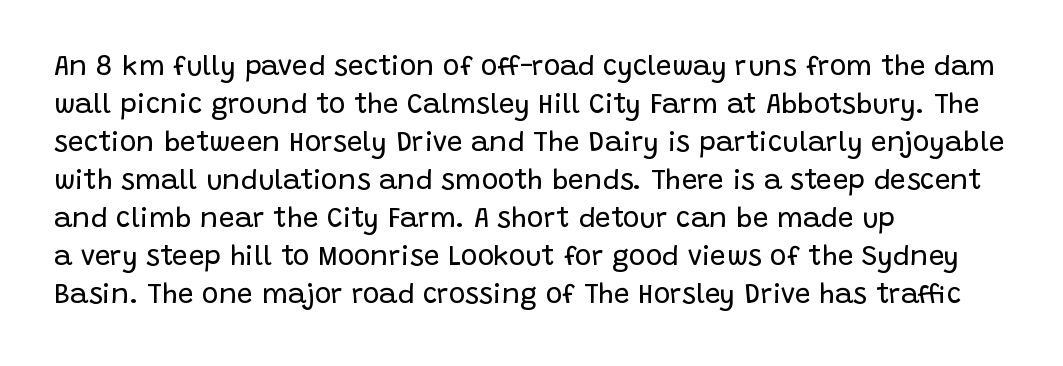
{"serif": "no", "italic": "no", "bold": "no", "weight": "regular", "width": "normal", "stroke_contrast": "low", "x_height": "large", "monospaced": "no", "underline": "no", "align": "left", "line_spacing": "normal", "line_spacing_ratio": 1.36, "letter_spacing": "normal", "letter_spacing_em": 0.0, "glyph_px": 28}
